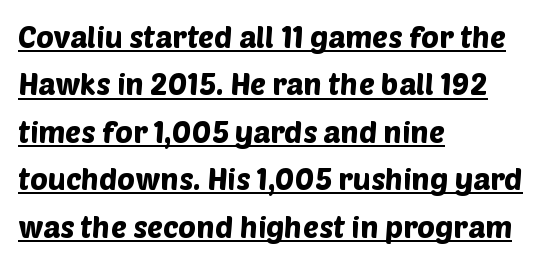
The image shows 30 px sans-serif type; set left-aligned, normal line spacing (1.58x), normal letter spacing, underlined; low stroke contrast and a large x-height.
